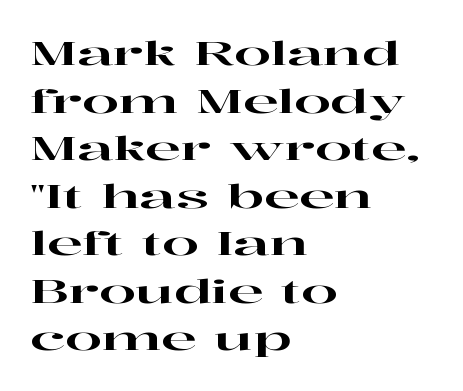
Type without underlining. The vertical gap from one line to the next is medium. Casual observation: everything's shoved over to the left. Each letter keeps its own natural width here, so spacing adapts to shape.
